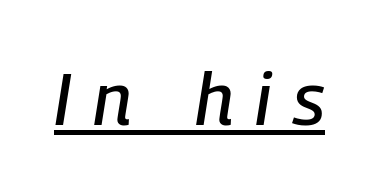
The image shows 73 px condensed type, italic (leaning right); set unusually wide letter spacing (+0.3 em), underlined; low stroke contrast and a medium x-height.
